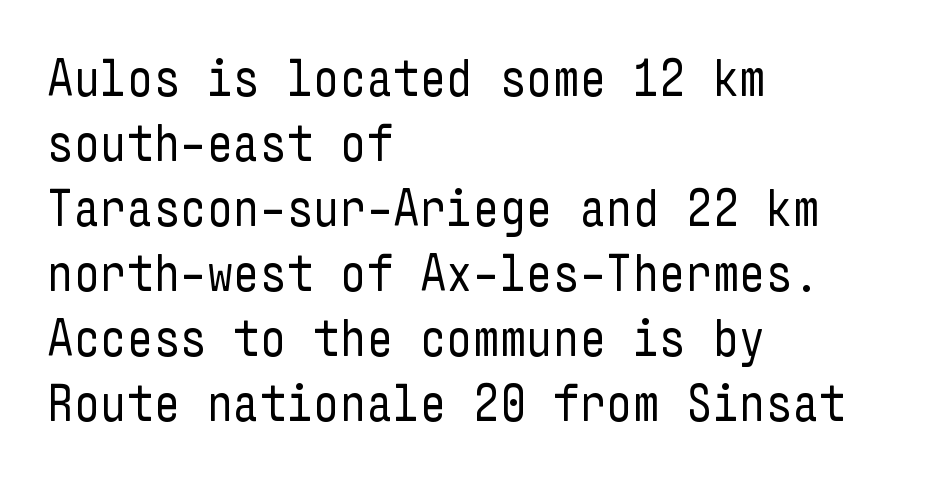
{"serif": "no", "italic": "no", "bold": "no", "weight": "regular", "width": "condensed", "stroke_contrast": "low", "x_height": "medium", "underline": "no", "align": "left", "line_spacing": "normal", "line_spacing_ratio": 1.25, "letter_spacing": "normal", "letter_spacing_em": 0.0, "glyph_px": 52}
